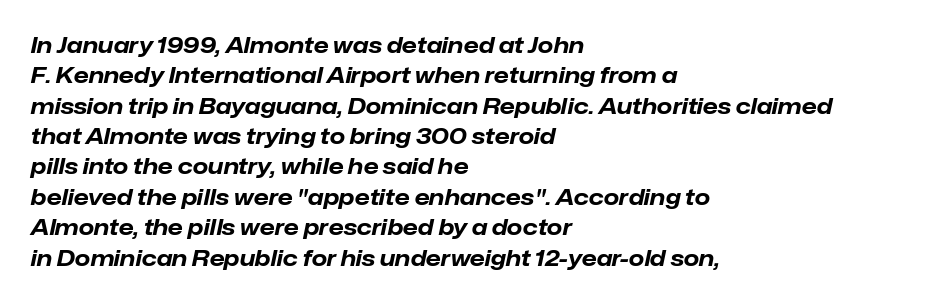
The compositor pushed each line to the left boundary. Thick stems and heavy bowls — unmistakably bold. Notice how the stems are inclined rather than vertical — that's the hallmark of italics. Rule under the text: the space is simply empty.
